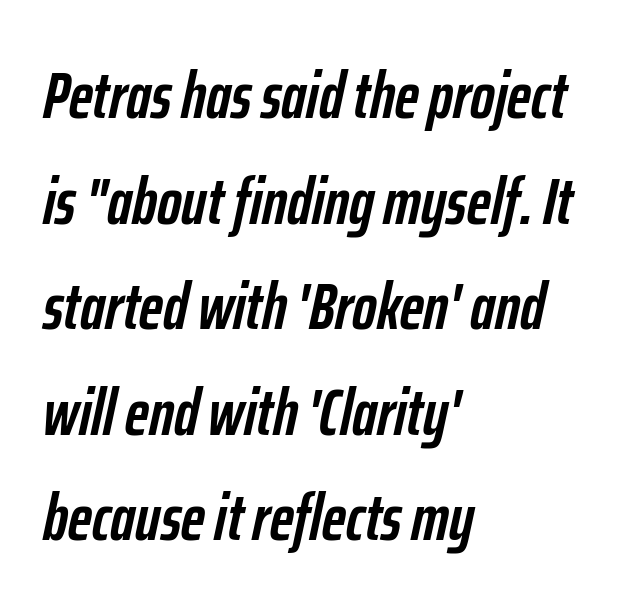
{"italic": "yes", "lean": "right", "slant_degrees": 12, "bold": "yes", "weight": "semibold", "width": "condensed", "stroke_contrast": "low", "x_height": "medium", "monospaced": "no", "underline": "no", "align": "left", "line_spacing": "normal", "line_spacing_ratio": 1.6, "letter_spacing": "normal", "letter_spacing_em": 0.0, "glyph_px": 66}
